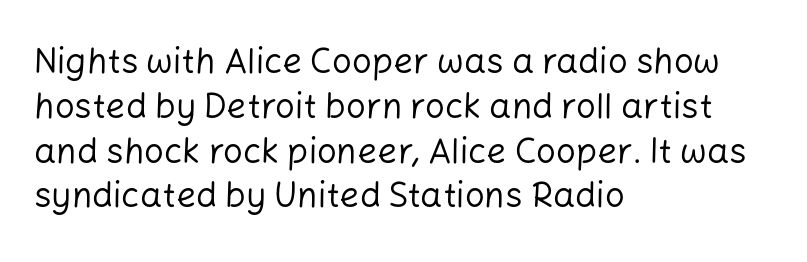
{"serif": "no", "italic": "no", "bold": "no", "weight": "regular", "width": "normal", "stroke_contrast": "low", "x_height": "medium", "monospaced": "no", "underline": "no", "align": "left", "line_spacing": "normal", "line_spacing_ratio": 1.28, "letter_spacing": "normal", "letter_spacing_em": 0.0, "glyph_px": 35}
